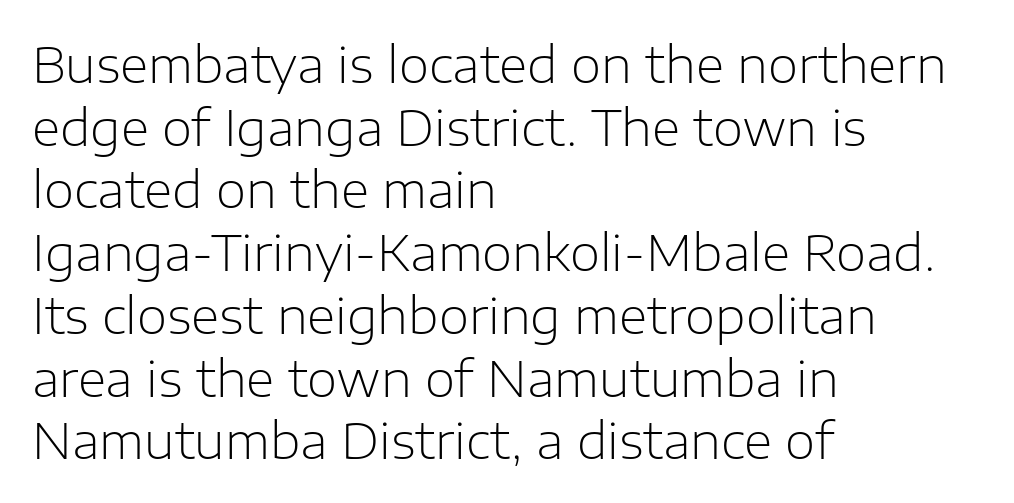
You could not count columns in this text — the font is proportionally spaced. The font's upright variant was chosen for this text. The rendering uses a moderate line-height, typical for paragraphs. Nope, no serifs anywhere on these letters. Horizontal alignment here is leftward, the default for most running prose. Nothing heavy about these letters — not bold at all.
